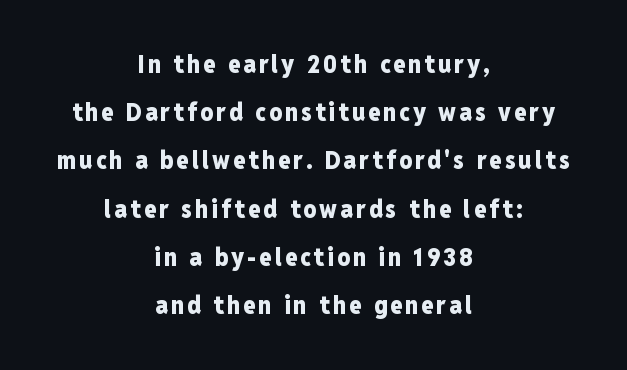
Q: Is the text bold? A: Yes.
Q: Is the text italic (slanted)? A: No, it is upright.
Q: Is the text underlined? A: No.
Q: How is the paragraph aligned? A: Centered.
Q: Is the spacing between lines tight, normal or loose? A: Loose.
